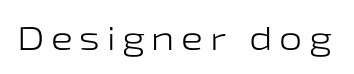
Q: Is the text bold? A: No.
Q: Is the text italic (slanted)? A: No, it is upright.
Q: Is the typeface a serif or a sans-serif typeface? A: Sans-serif.
Q: Is the text underlined? A: No.
Q: Is the spacing between letters normal or unusually wide? A: Unusually wide.
Q: Width (condensed, normal, or wide)? A: Wide.
Q: Stroke contrast? A: Low.
Q: x-height? A: Medium.
Q: Monospaced? A: No.
